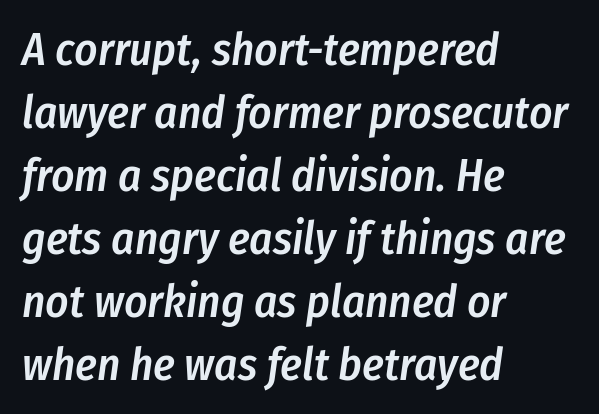
The gap between lines stays unmarked. This block has exactly the height ordinary leading produces. Typesetter's note: demi weight, one step under bold. The face used here is rendered with its standard letterfit.
